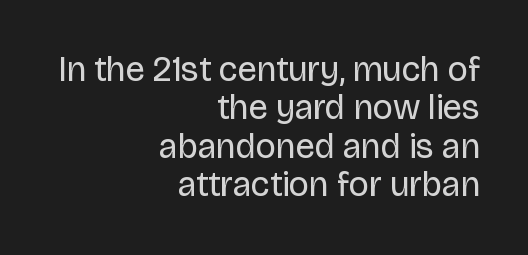
{"serif": "no", "italic": "no", "bold": "no", "weight": "regular", "width": "normal", "stroke_contrast": "low", "x_height": "large", "monospaced": "no", "underline": "no", "align": "right", "line_spacing": "tight", "line_spacing_ratio": 1.1, "letter_spacing": "normal", "letter_spacing_em": 0.0, "glyph_px": 35}
